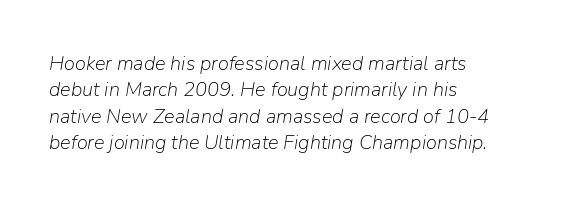
{"italic": "yes", "lean": "right", "slant_degrees": 9, "bold": "no", "underline": "no", "align": "left", "line_spacing": "normal", "line_spacing_ratio": 1.32, "letter_spacing": "normal", "letter_spacing_em": 0.0, "glyph_px": 20}
